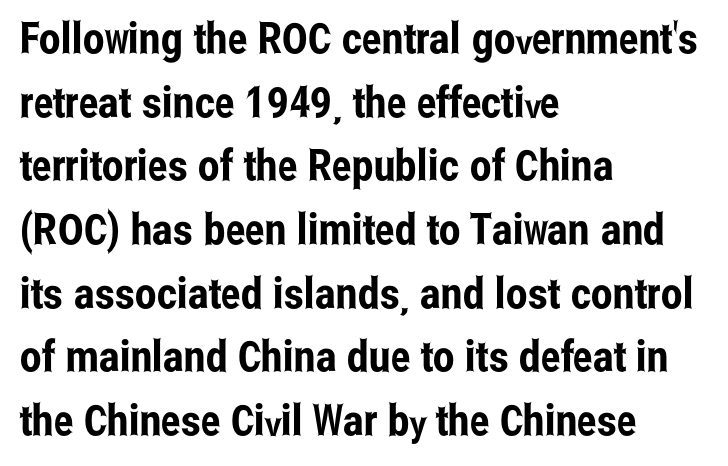
Q: Is the text italic (slanted)? A: No, it is upright.
Q: Is the typeface a serif or a sans-serif typeface? A: Sans-serif.
Q: Is the text underlined? A: No.
Q: How is the paragraph aligned? A: Left-aligned.
Q: Is the spacing between letters normal or unusually wide? A: Normal.
Q: Is the spacing between lines tight, normal or loose? A: Normal.
Q: Width (condensed, normal, or wide)? A: Condensed.
Q: Stroke contrast? A: Low.
Q: x-height? A: Medium.
Q: Monospaced? A: No.
